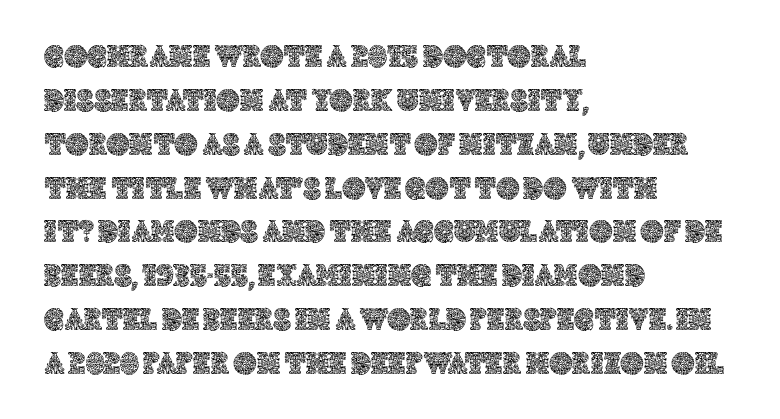
The space directly below the letters is spotless. The horizontal fit of the characters is conventional and even. The letters stand upright; this is a roman face. Typeset ragged right — the left edge is the straight one. A typesetter would call this proportional, since set widths differ per character.
